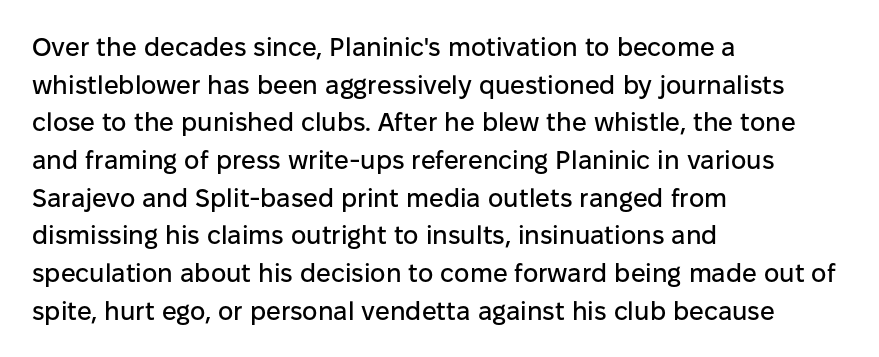
Which margin do the lines hug? The left one — the right edge is uneven. This sample uses plain, unmodified letter spacing. Glance below the letters and you will spot only blank space. Baseline-to-baseline distance is the conventional proportion of letter height.
